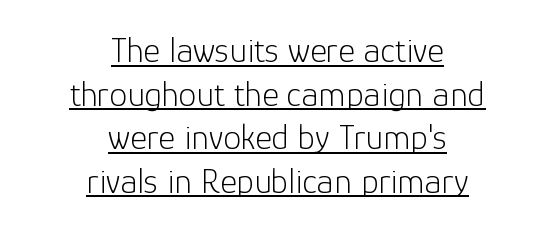
The image shows 36 px light sans-serif type, upright; set centered, line spacing 1.21x, normal letter spacing, underlined; low stroke contrast and a medium x-height.
